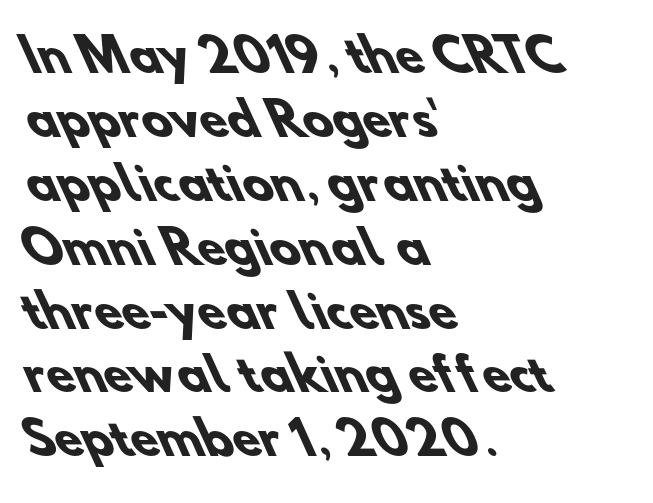
{"serif": "no", "bold": "yes", "weight": "heavy", "width": "normal", "stroke_contrast": "low", "x_height": "small", "monospaced": "no", "underline": "no", "align": "left", "line_spacing": "normal", "line_spacing_ratio": 1.42, "letter_spacing": "normal", "letter_spacing_em": 0.0, "glyph_px": 45}
